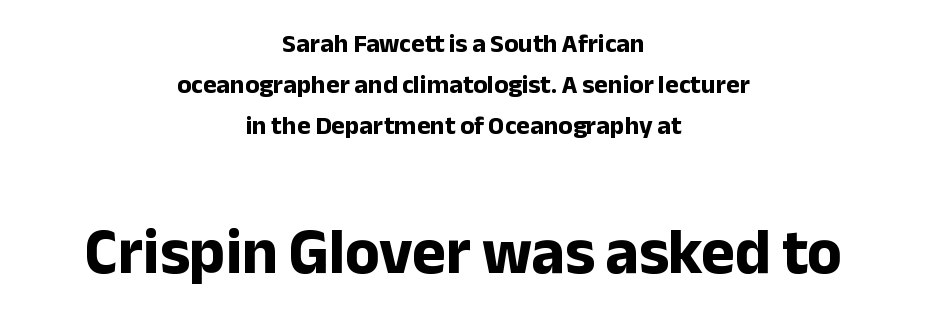
{"serif": "no", "italic": "no", "bold": "yes", "weight": "bold", "width": "normal", "stroke_contrast": "low", "x_height": "medium", "monospaced": "no", "underline": "no", "align": "center", "line_spacing": "normal", "line_spacing_ratio": 1.57, "letter_spacing": "normal", "letter_spacing_em": 0.0, "larger_block": "second", "size_ratio": 2.46, "glyph_px": 64}
